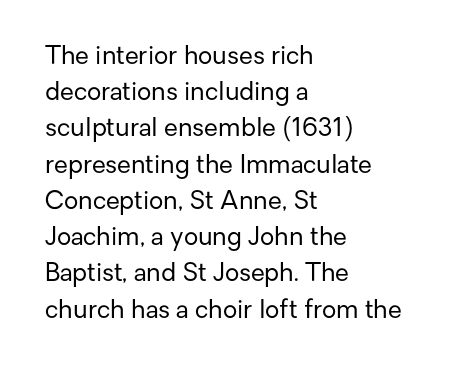
Q: Is the text bold? A: No.
Q: Is the text italic (slanted)? A: No, it is upright.
Q: Is the text underlined? A: No.
Q: How is the paragraph aligned? A: Left-aligned.
Q: Is the spacing between letters normal or unusually wide? A: Normal.
Q: Is the spacing between lines tight, normal or loose? A: Normal.
